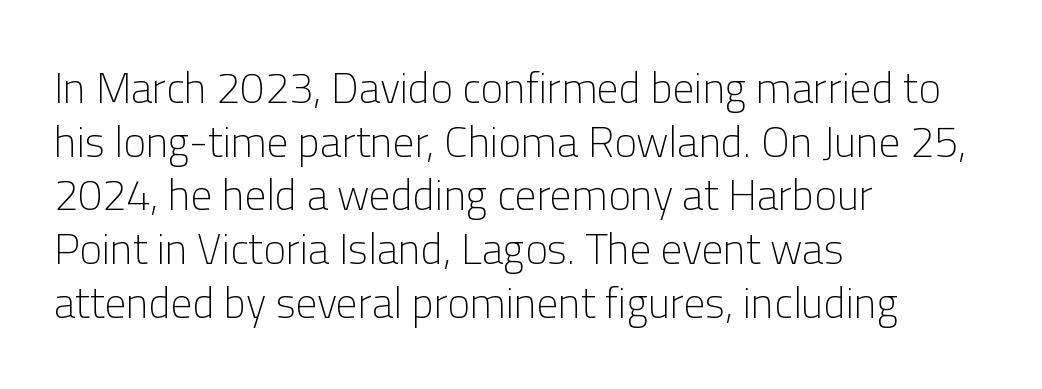
The image shows 43 px light sans-serif type, upright; set left-aligned, normal line spacing (1.25x), normal letter spacing, not underlined; low stroke contrast and a medium x-height.
